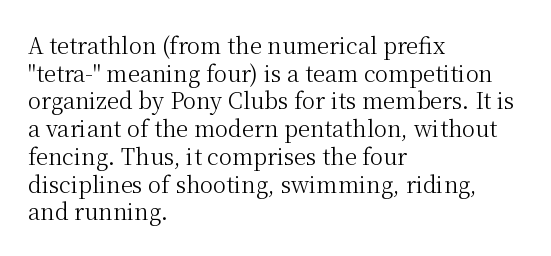
The typeface has the unassuming heft of standard copy or less. Vertical strokes here are truly vertical. A clean baseline with only descenders dipping below it. Default kerning and tracking; the words read as compact shapes.
